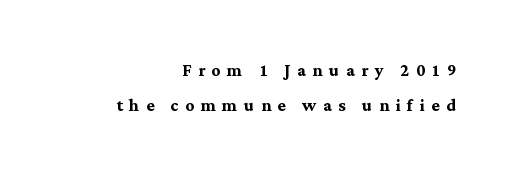
The image shows 22 px bold type, upright; set right-aligned, normal line spacing (1.61x), unusually wide letter spacing (+0.3 em), not underlined.
